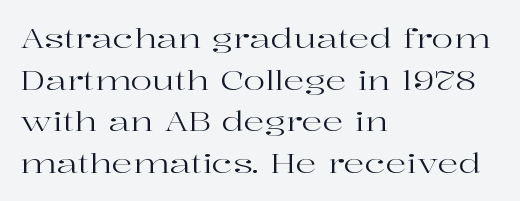
Q: Is the text bold? A: No.
Q: Is the text italic (slanted)? A: No, it is upright.
Q: Is the text underlined? A: No.
Q: How is the paragraph aligned? A: Left-aligned.
Q: Is the spacing between letters normal or unusually wide? A: Normal.
Q: Is the spacing between lines tight, normal or loose? A: Normal.
